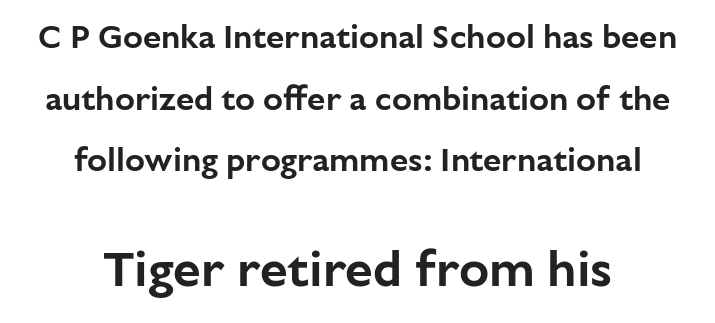
The image shows 50 px sans-serif type, upright; set centered, line spacing 1.87x, normal letter spacing, not underlined; the second (bottom) block is 1.52x larger; low stroke contrast and a medium x-height.
